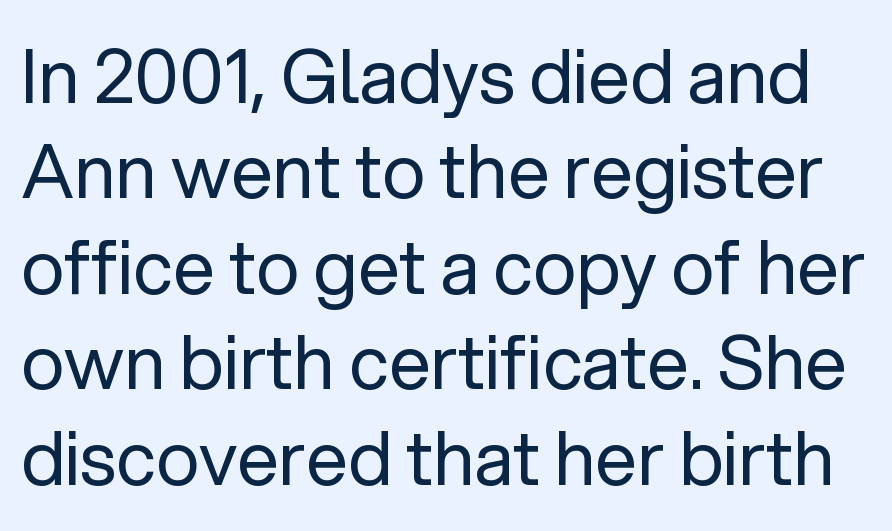
Q: Is the text bold? A: No.
Q: Is the text italic (slanted)? A: No, it is upright.
Q: Is the typeface a serif or a sans-serif typeface? A: Sans-serif.
Q: Is the text underlined? A: No.
Q: Is the spacing between letters normal or unusually wide? A: Normal.
Q: Is the spacing between lines tight, normal or loose? A: Normal.
Q: Width (condensed, normal, or wide)? A: Normal.
Q: Stroke contrast? A: Low.
Q: x-height? A: Medium.
Q: Monospaced? A: No.
